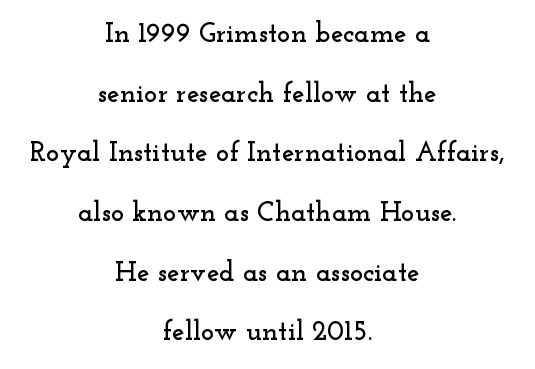
Q: Is the text italic (slanted)? A: No, it is upright.
Q: Is the typeface a serif or a sans-serif typeface? A: Serif.
Q: Is the text underlined? A: No.
Q: How is the paragraph aligned? A: Centered.
Q: Is the spacing between letters normal or unusually wide? A: Normal.
Q: Is the spacing between lines tight, normal or loose? A: Loose.
Q: Width (condensed, normal, or wide)? A: Wide.
Q: Stroke contrast? A: Low.
Q: x-height? A: Small.
Q: Monospaced? A: No.
